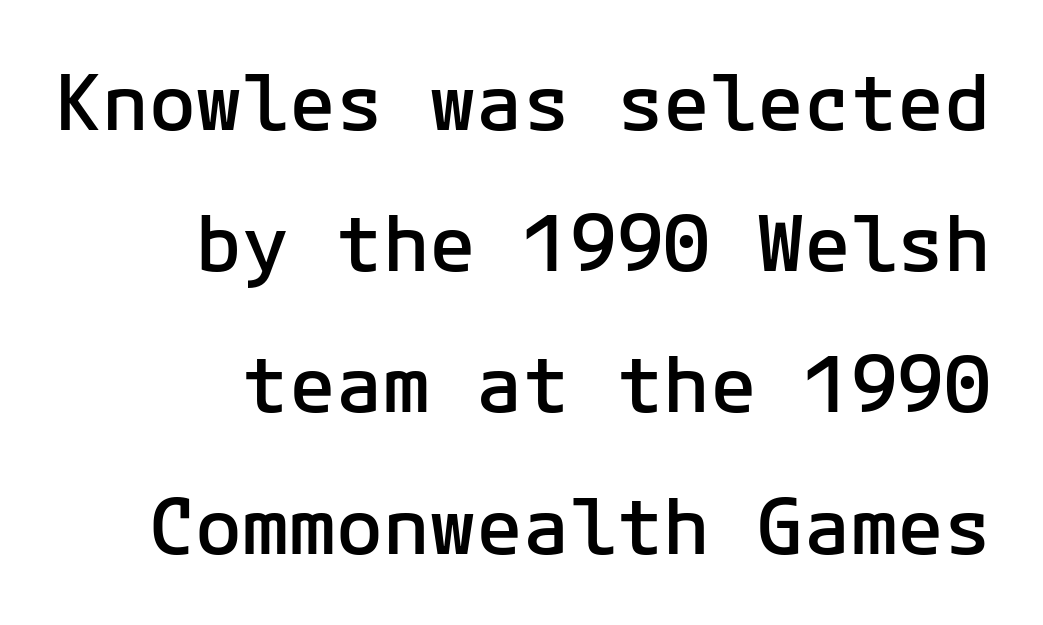
{"serif": "no", "italic": "no", "bold": "semi", "weight": "semibold", "width": "normal", "stroke_contrast": "low", "x_height": "medium", "monospaced": "yes", "underline": "no", "align": "right", "line_spacing_ratio": 1.81, "letter_spacing": "normal", "letter_spacing_em": 0.0, "glyph_px": 78}
